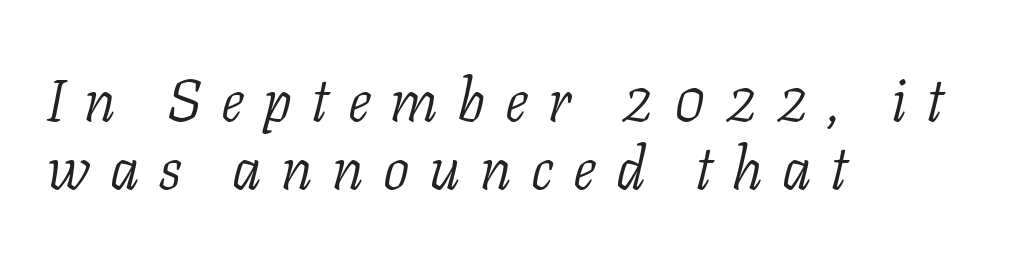
The image shows 59 px light serif type, italic (leaning right); set left-aligned, line spacing 1.16x, unusually wide letter spacing (+0.33 em), not underlined; low stroke contrast and a medium x-height.
